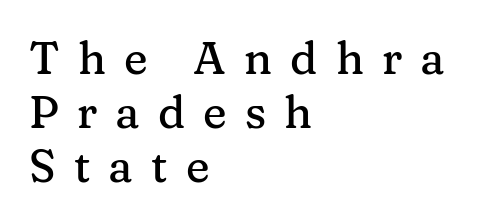
The image shows 45 px serif type, upright; set left-aligned, line spacing 1.2x, unusually wide letter spacing (+0.4 em), not underlined; medium stroke contrast and a medium x-height.
